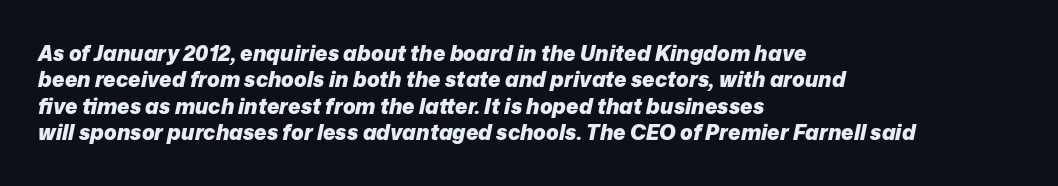
{"italic": "yes", "lean": "right", "slant_degrees": 12, "bold": "yes", "underline": "no", "align": "left", "line_spacing": "normal", "line_spacing_ratio": 1.26, "letter_spacing": "normal", "letter_spacing_em": 0.0, "glyph_px": 21}
